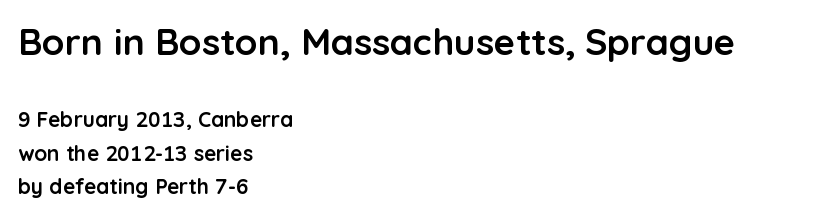
Q: Is the text bold? A: Yes.
Q: Is the text italic (slanted)? A: No, it is upright.
Q: Is the typeface a serif or a sans-serif typeface? A: Sans-serif.
Q: Is the text underlined? A: No.
Q: How is the paragraph aligned? A: Left-aligned.
Q: Is the spacing between letters normal or unusually wide? A: Normal.
Q: Is the spacing between lines tight, normal or loose? A: Normal.
Q: Which block of text is set in a larger size, the first (top) or the second (bottom)? A: The first (top) one.
Q: Width (condensed, normal, or wide)? A: Normal.
Q: Stroke contrast? A: Low.
Q: x-height? A: Medium.
Q: Monospaced? A: No.
